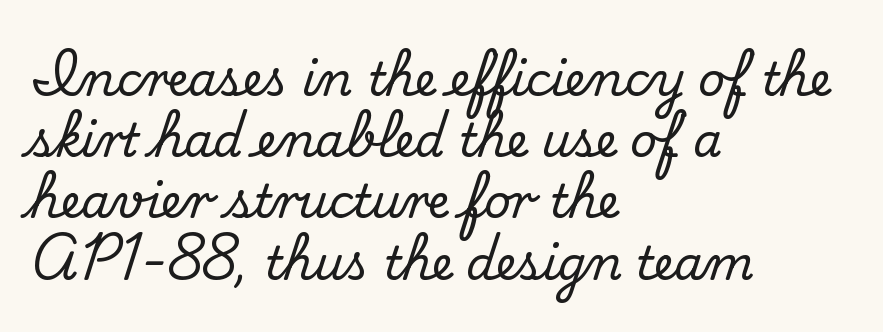
The image shows 46 px serif type; set left-aligned, normal line spacing (1.33x), normal letter spacing, not underlined; medium stroke contrast and a small x-height.
